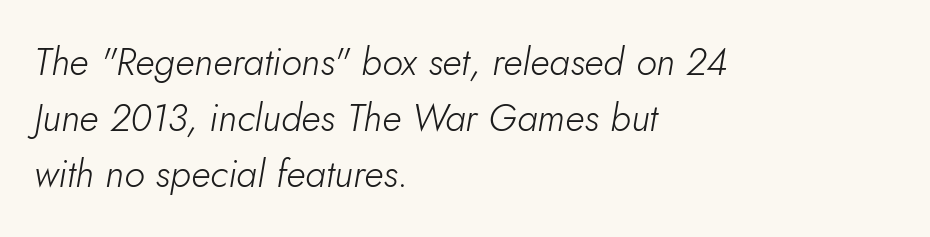
Q: Is the text bold? A: No.
Q: Is the text italic (slanted)? A: Yes, it leans right by about 10 degrees.
Q: Is the text underlined? A: No.
Q: How is the paragraph aligned? A: Left-aligned.
Q: Is the spacing between letters normal or unusually wide? A: Normal.
Q: Is the spacing between lines tight, normal or loose? A: Normal.
Q: Width (condensed, normal, or wide)? A: Normal.
Q: Stroke contrast? A: Low.
Q: x-height? A: Small.
Q: Monospaced? A: No.
